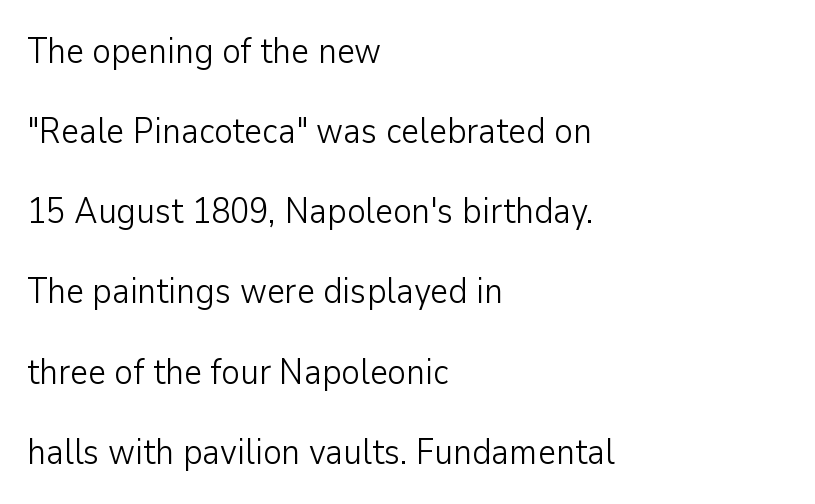
Q: Is the text bold? A: No.
Q: Is the text italic (slanted)? A: No, it is upright.
Q: Is the typeface a serif or a sans-serif typeface? A: Sans-serif.
Q: Is the text underlined? A: No.
Q: How is the paragraph aligned? A: Left-aligned.
Q: Is the spacing between letters normal or unusually wide? A: Normal.
Q: Is the spacing between lines tight, normal or loose? A: Loose.
Q: Width (condensed, normal, or wide)? A: Normal.
Q: Stroke contrast? A: Low.
Q: x-height? A: Medium.
Q: Monospaced? A: No.
